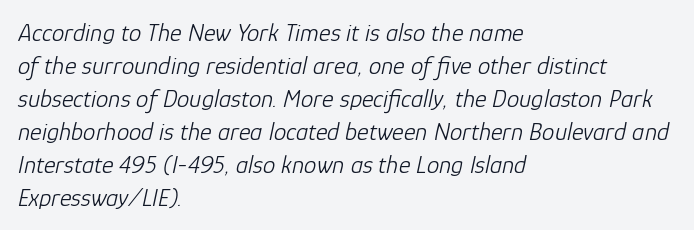
Line beginnings align vertically; line endings do not. Nobody touched the tracking dial on this one. Quick note: italic. Decoration check: the copy has no underline. A light-to-regular cut is what we see here. The rows are spaced the way most documents space them.
